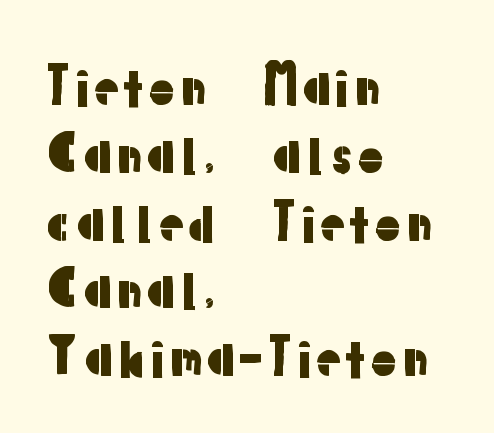
The image shows 51 px sans-serif type, upright; set left-aligned, normal line spacing (1.33x), normal letter spacing, not underlined; low stroke contrast and a medium x-height.
